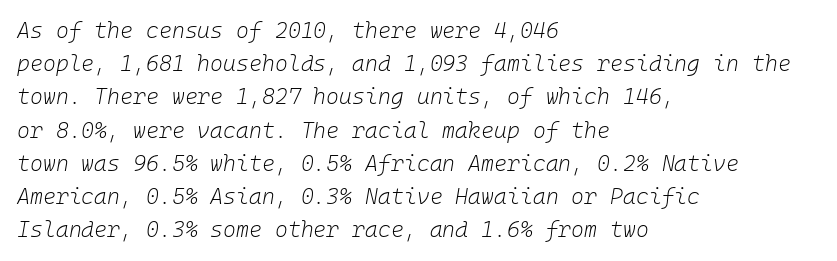
The image shows 22 px text type, italic (leaning right); set left-aligned, normal line spacing (1.51x), normal letter spacing, not underlined.
